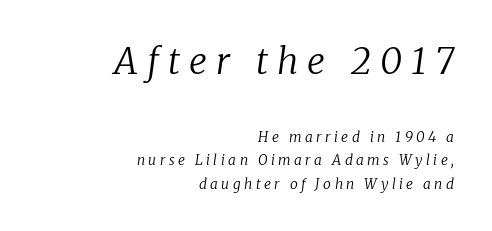
The image shows 36 px regular-weight serif type, italic (leaning right); set right-aligned, normal line spacing (1.69x), unusually wide letter spacing (+0.25 em), not underlined; the first (top) block is 2.57x larger; low stroke contrast and a medium x-height.
